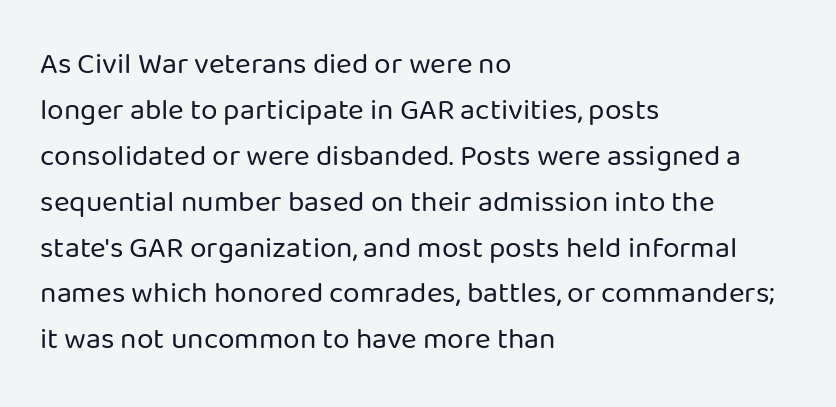
{"serif": "no", "italic": "no", "bold": "no", "weight": "regular", "width": "normal", "stroke_contrast": "low", "x_height": "medium", "monospaced": "no", "underline": "no", "align": "left", "line_spacing": "normal", "line_spacing_ratio": 1.53, "letter_spacing": "normal", "letter_spacing_em": 0.0, "glyph_px": 30}
